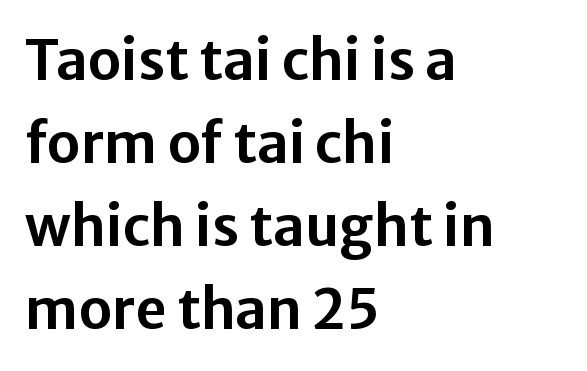
Q: Is the text italic (slanted)? A: No, it is upright.
Q: Is the typeface a serif or a sans-serif typeface? A: Sans-serif.
Q: Is the text underlined? A: No.
Q: How is the paragraph aligned? A: Left-aligned.
Q: Is the spacing between letters normal or unusually wide? A: Normal.
Q: Is the spacing between lines tight, normal or loose? A: Normal.
Q: Width (condensed, normal, or wide)? A: Normal.
Q: Stroke contrast? A: Low.
Q: x-height? A: Medium.
Q: Monospaced? A: No.
